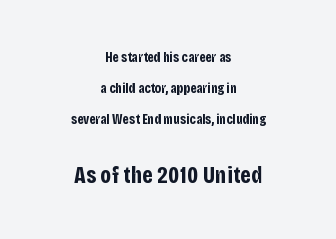
Q: Is the text bold? A: Yes.
Q: Is the text italic (slanted)? A: No, it is upright.
Q: Is the text underlined? A: No.
Q: How is the paragraph aligned? A: Centered.
Q: Is the spacing between letters normal or unusually wide? A: Normal.
Q: Is the spacing between lines tight, normal or loose? A: Loose.
Q: Which block of text is set in a larger size, the first (top) or the second (bottom)? A: The second (bottom) one.
